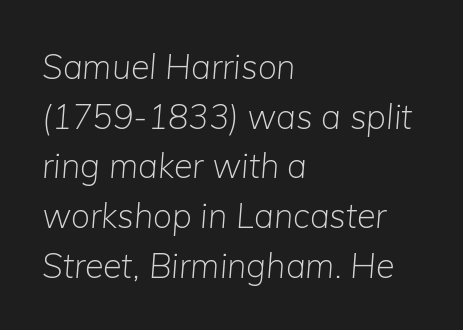
This sample has the flowing, uneven cadence of proportional lettering. Does the lettering tilt? It does — this is italic. You could call the tracking neutral — neither tight nor loose. Stem width sits at or under what a default text font uses. Letters rest on an invisible, unmarked baseline.
